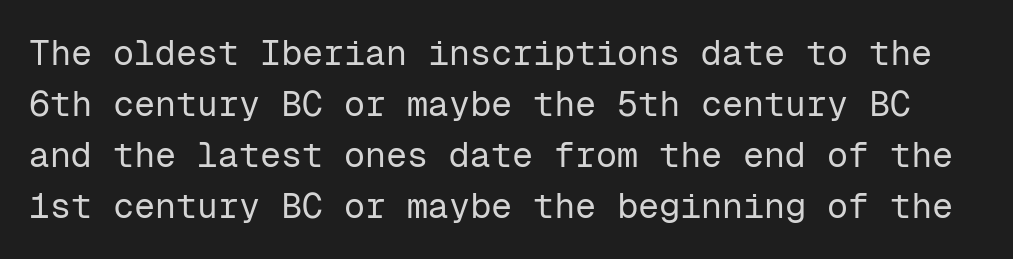
The image shows 35 px regular-weight sans-serif type, upright, monospaced; set normal line spacing (1.46x), normal letter spacing, not underlined; low stroke contrast and a medium x-height.
